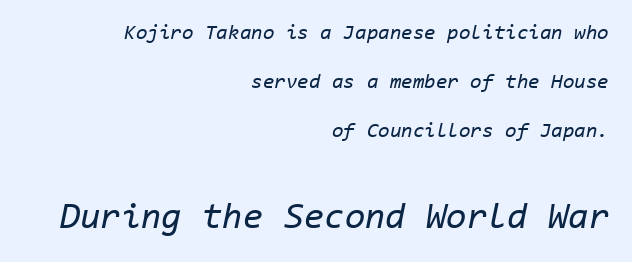
Q: Is the text bold? A: No.
Q: Is the text italic (slanted)? A: Yes, it leans right by about 11 degrees.
Q: Is the text underlined? A: No.
Q: How is the paragraph aligned? A: Right-aligned.
Q: Is the spacing between letters normal or unusually wide? A: Normal.
Q: Is the spacing between lines tight, normal or loose? A: Loose.
Q: Which block of text is set in a larger size, the first (top) or the second (bottom)? A: The second (bottom) one.
Q: Width (condensed, normal, or wide)? A: Normal.
Q: Stroke contrast? A: Low.
Q: x-height? A: Medium.
Q: Monospaced? A: Yes.
